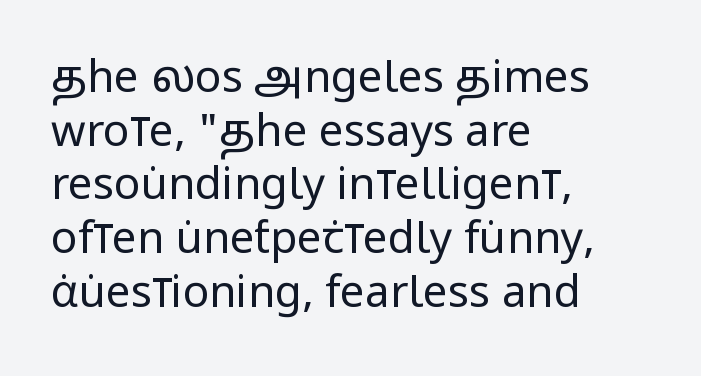
You could not count columns in this text — the font is proportionally spaced. Stems and bowls with no extra thickness — not bold. Honestly, the letter spacing is just normal — you wouldn't notice it. These lines are composed in type without serifs.
